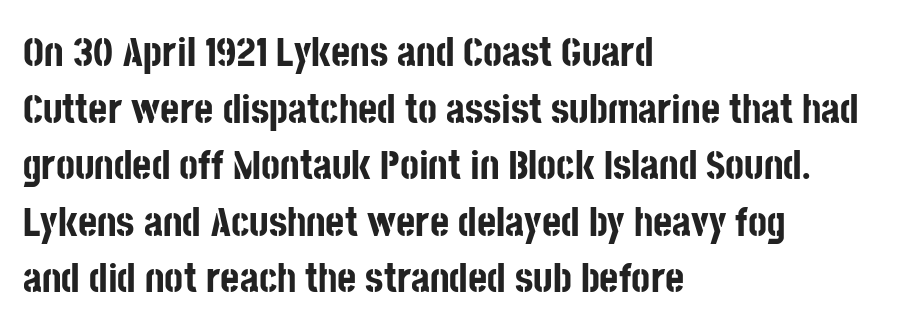
Inter-character spacing is left at the font's built-in metrics. Vertical strokes here are truly vertical. The setting favours the left margin, as ordinary paragraphs usually do. The letters advance in unequal steps, a hallmark of proportional type. The gap between lines stays unmarked. Letterform terminals end flat and unadorned throughout the passage.
